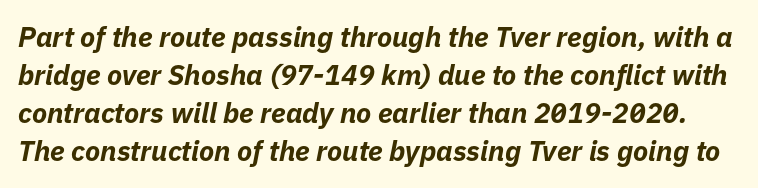
The image shows 28 px bold type, italic (leaning right); set normal line spacing (1.36x), normal letter spacing, not underlined; low stroke contrast and a medium x-height.
